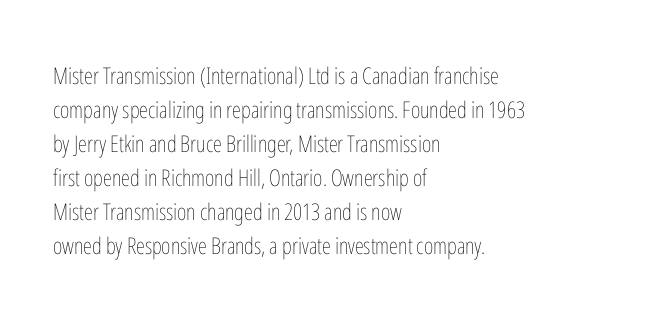
Q: Is the text bold? A: No.
Q: Is the text italic (slanted)? A: No, it is upright.
Q: Is the text underlined? A: No.
Q: How is the paragraph aligned? A: Left-aligned.
Q: Is the spacing between letters normal or unusually wide? A: Normal.
Q: Is the spacing between lines tight, normal or loose? A: Normal.
